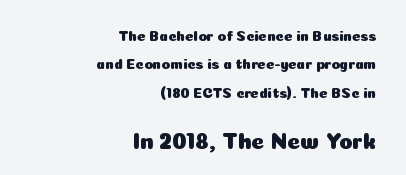
{"italic": "no", "underline": "no", "align": "right", "line_spacing": "loose", "line_spacing_ratio": 2.02, "letter_spacing": "normal", "letter_spacing_em": 0.0, "larger_block": "second", "size_ratio": 1.57, "glyph_px": 22}
